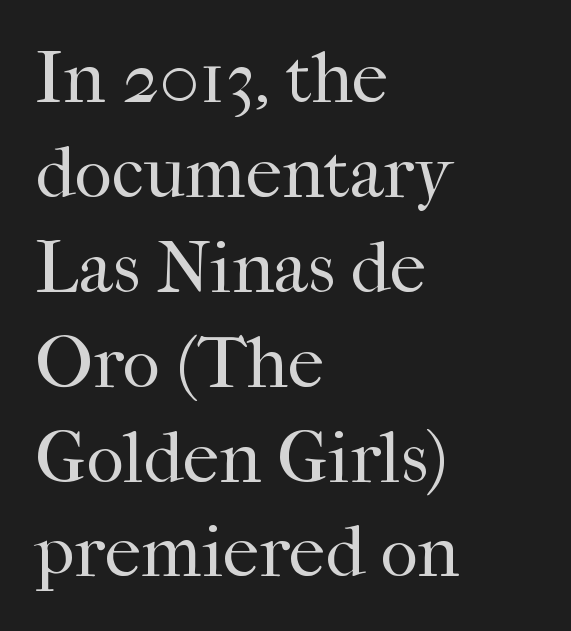
{"serif": "yes", "italic": "no", "bold": "no", "weight": "regular", "width": "normal", "stroke_contrast": "high", "x_height": "medium", "monospaced": "no", "underline": "no", "align": "left", "line_spacing": "normal", "line_spacing_ratio": 1.3, "letter_spacing": "normal", "letter_spacing_em": 0.0, "glyph_px": 73}
